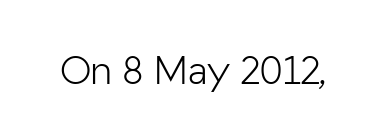
{"serif": "no", "italic": "no", "bold": "no", "weight": "light", "width": "normal", "stroke_contrast": "low", "x_height": "medium", "monospaced": "no", "underline": "no", "letter_spacing": "normal", "letter_spacing_em": 0.0, "glyph_px": 42}
